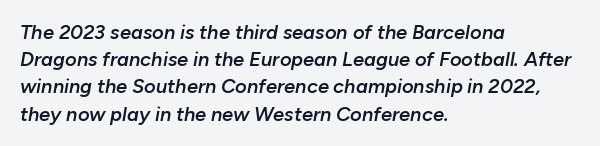
Q: Is the text bold? A: Semi-bold.
Q: Is the text italic (slanted)? A: Yes, it leans right by about 10 degrees.
Q: Is the text underlined? A: No.
Q: How is the paragraph aligned? A: Left-aligned.
Q: Is the spacing between letters normal or unusually wide? A: Normal.
Q: Is the spacing between lines tight, normal or loose? A: Normal.
